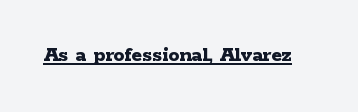
The image shows 22 px bold type, upright; set normal letter spacing, underlined.
